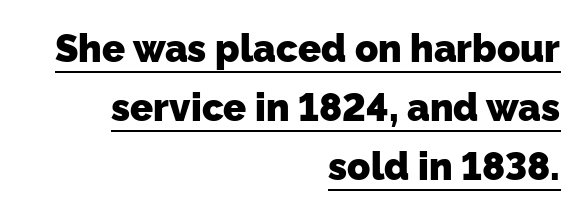
The image shows 38 px heavy sans-serif type; set right-aligned, normal line spacing (1.55x), normal letter spacing, underlined; low stroke contrast and a medium x-height.
